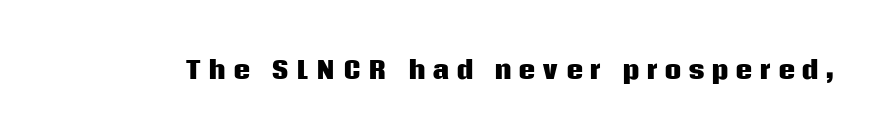
Q: Is the text bold? A: Yes.
Q: Is the text italic (slanted)? A: No, it is upright.
Q: Is the text underlined? A: No.
Q: Is the spacing between letters normal or unusually wide? A: Unusually wide.
